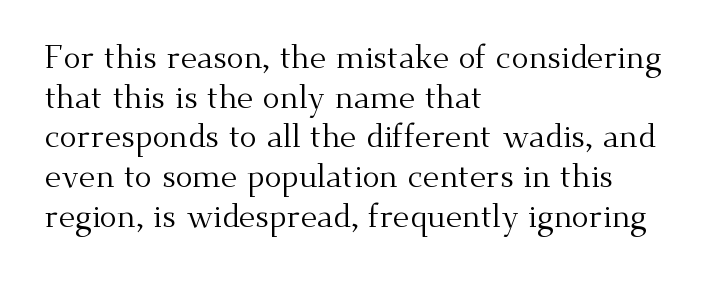
The rag falls on the right side of this text block. Decoration check: the copy has no underline. Is this a fixed-width face? No — the glyphs have proportional, varying widths. No extra tracking has been applied to these lines.
